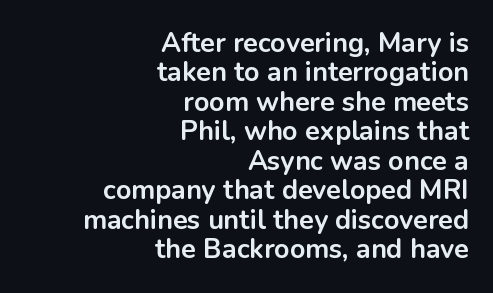
{"italic": "no", "bold": "yes", "underline": "no", "align": "right", "line_spacing": "tight", "line_spacing_ratio": 1.09, "letter_spacing": "normal", "letter_spacing_em": 0.0, "glyph_px": 27}
